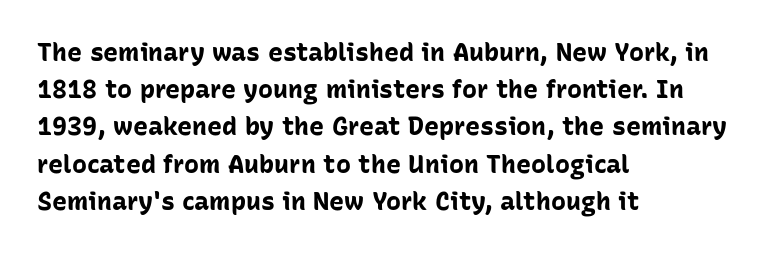
Italic: no, the glyphs are upright roman. Weight: bold. A typesetter would call this zero additional tracking. Does the copy run flush right? No — it runs flush left. In terms of leading, this rendering sits right in the middle. Quick note: underline off.
